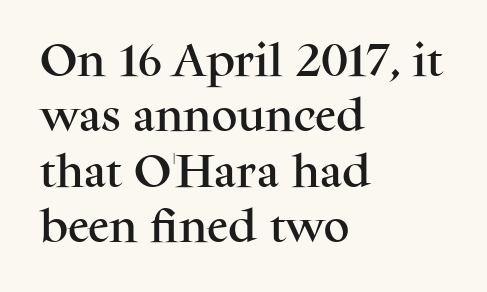
Q: Is the text italic (slanted)? A: No, it is upright.
Q: Is the typeface a serif or a sans-serif typeface? A: Serif.
Q: Is the text underlined? A: No.
Q: How is the paragraph aligned? A: Left-aligned.
Q: Is the spacing between letters normal or unusually wide? A: Normal.
Q: Is the spacing between lines tight, normal or loose? A: Normal.
Q: Width (condensed, normal, or wide)? A: Normal.
Q: Stroke contrast? A: Medium.
Q: x-height? A: Medium.
Q: Monospaced? A: No.
